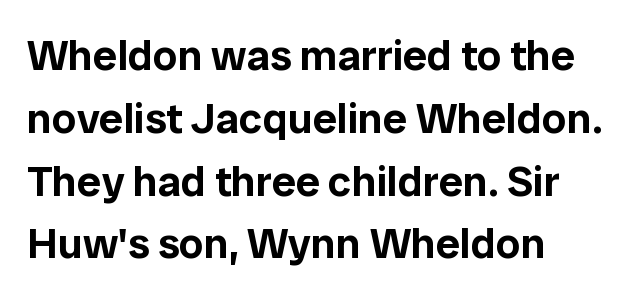
The image shows 43 px sans-serif type, upright; set left-aligned, normal line spacing (1.46x), normal letter spacing, not underlined; low stroke contrast and a medium x-height.
